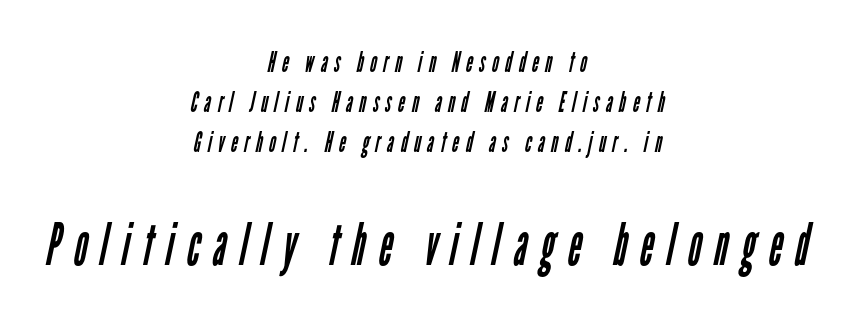
Q: Is the text bold? A: No.
Q: Is the typeface a serif or a sans-serif typeface? A: Sans-serif.
Q: Is the text underlined? A: No.
Q: How is the paragraph aligned? A: Centered.
Q: Is the spacing between letters normal or unusually wide? A: Unusually wide.
Q: Is the spacing between lines tight, normal or loose? A: Normal.
Q: Which block of text is set in a larger size, the first (top) or the second (bottom)? A: The second (bottom) one.
Q: Width (condensed, normal, or wide)? A: Condensed.
Q: Stroke contrast? A: Low.
Q: x-height? A: Medium.
Q: Monospaced? A: No.
